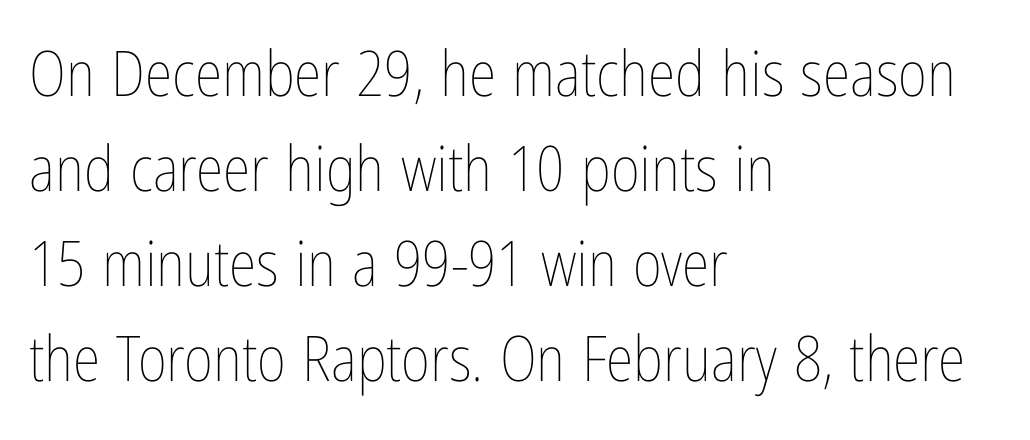
Style check: upright. Proportional: the letters do not fall into vertical columns. Leading: standard. Anything drawn beneath the words? Only blank space. The rendering keeps characters at their native spacing.
